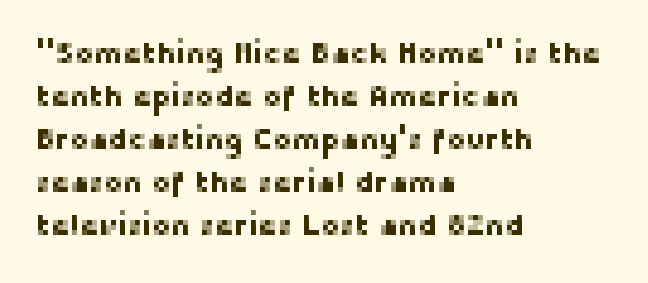
The image shows 29 px sans-serif type, upright; set left-aligned, normal line spacing (1.48x), normal letter spacing, not underlined; low stroke contrast and a medium x-height.
